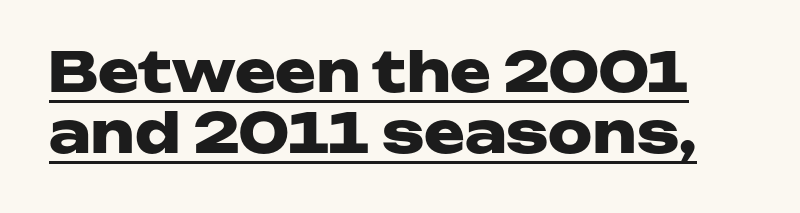
Q: Is the text bold? A: Yes.
Q: Is the text italic (slanted)? A: No, it is upright.
Q: Is the typeface a serif or a sans-serif typeface? A: Sans-serif.
Q: Is the text underlined? A: Yes.
Q: Is the spacing between letters normal or unusually wide? A: Normal.
Q: Is the spacing between lines tight, normal or loose? A: Tight.
Q: Width (condensed, normal, or wide)? A: Wide.
Q: Stroke contrast? A: Low.
Q: x-height? A: Medium.
Q: Monospaced? A: No.
